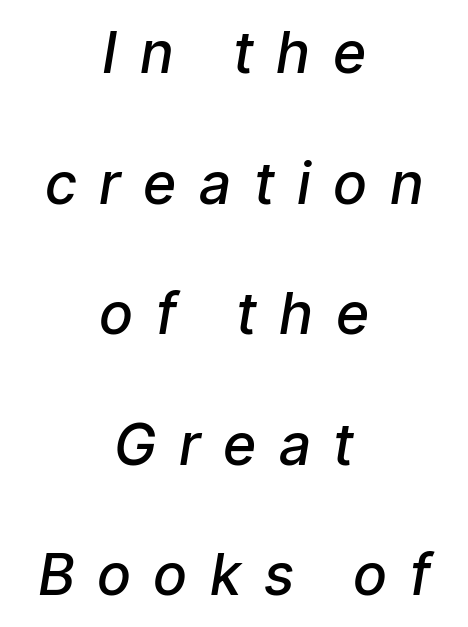
{"italic": "yes", "lean": "right", "slant_degrees": 9, "bold": "semi", "weight": "semibold", "width": "condensed", "stroke_contrast": "low", "x_height": "medium", "monospaced": "no", "underline": "no", "align": "center", "line_spacing": "loose", "line_spacing_ratio": 2.29, "letter_spacing": "wide", "letter_spacing_em": 0.43, "glyph_px": 57}
